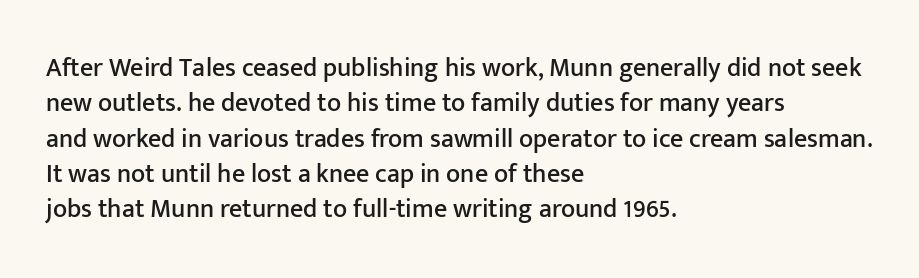
{"italic": "no", "underline": "no", "align": "left", "line_spacing": "normal", "line_spacing_ratio": 1.36, "letter_spacing": "normal", "letter_spacing_em": 0.0, "glyph_px": 26}
